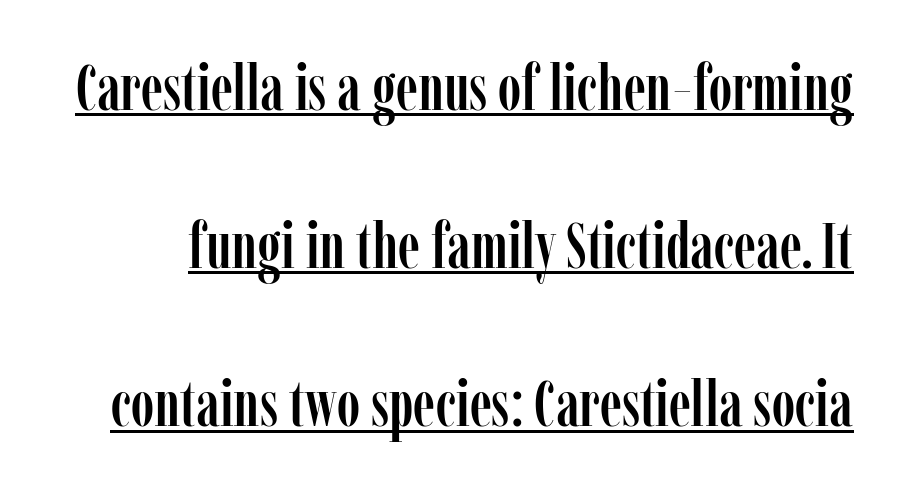
Q: Is the text italic (slanted)? A: No, it is upright.
Q: Is the typeface a serif or a sans-serif typeface? A: Serif.
Q: Is the text underlined? A: Yes.
Q: Is the spacing between letters normal or unusually wide? A: Normal.
Q: Is the spacing between lines tight, normal or loose? A: Loose.
Q: Width (condensed, normal, or wide)? A: Condensed.
Q: Stroke contrast? A: Low.
Q: x-height? A: Medium.
Q: Monospaced? A: No.
